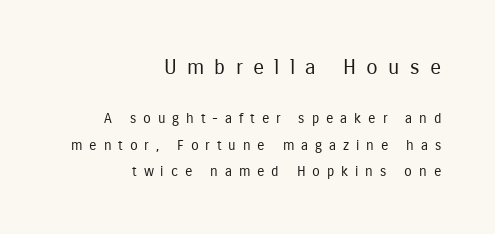
The image shows 21 px text type, upright; set right-aligned, line spacing 1.88x, unusually wide letter spacing (+0.49 em), not underlined; the first (top) block is 1.5x larger.
